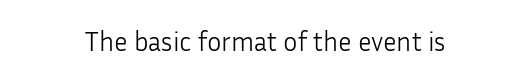
{"italic": "no", "bold": "no", "underline": "no", "align": "center", "letter_spacing": "normal", "letter_spacing_em": 0.0, "glyph_px": 27}
